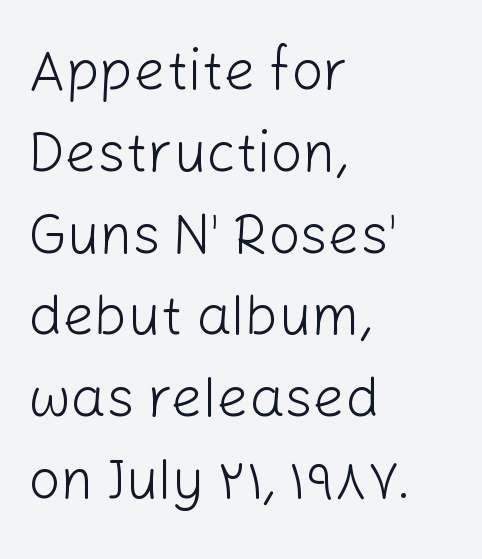
The letters look calm and open, with moderate or lighter stems. Rows of type keep a routine distance in the vertical direction. These lines are composed in type without serifs. Underline: absent.
